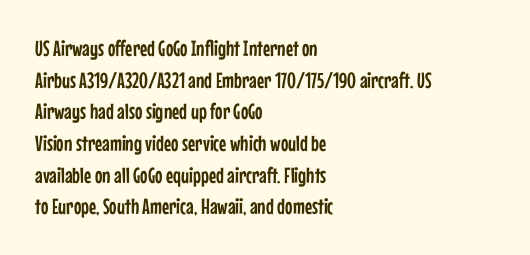
The image shows 22 px text type, upright; set left-aligned, normal line spacing (1.44x), normal letter spacing, not underlined.
